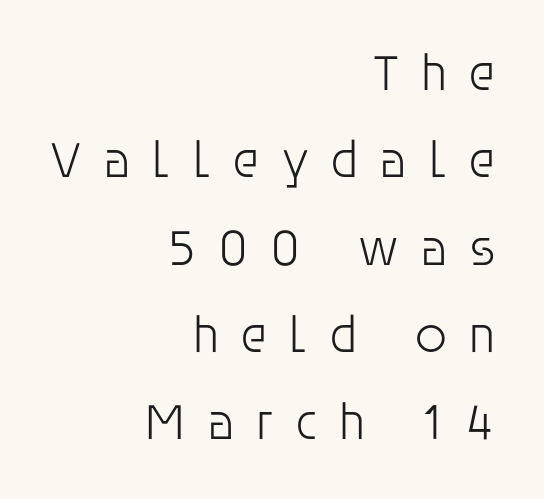
The image shows 52 px light sans-serif type, upright; set right-aligned, normal line spacing (1.68x), unusually wide letter spacing (+0.39 em), not underlined; low stroke contrast and a large x-height.
